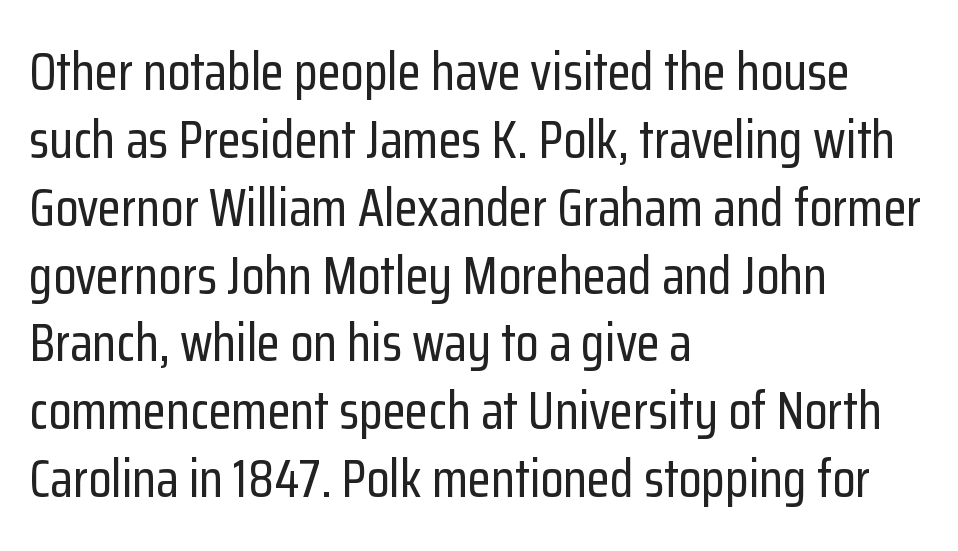
{"serif": "no", "italic": "no", "width": "condensed", "stroke_contrast": "low", "x_height": "medium", "monospaced": "no", "underline": "no", "align": "left", "line_spacing": "normal", "line_spacing_ratio": 1.28, "letter_spacing": "normal", "letter_spacing_em": 0.0, "glyph_px": 53}
